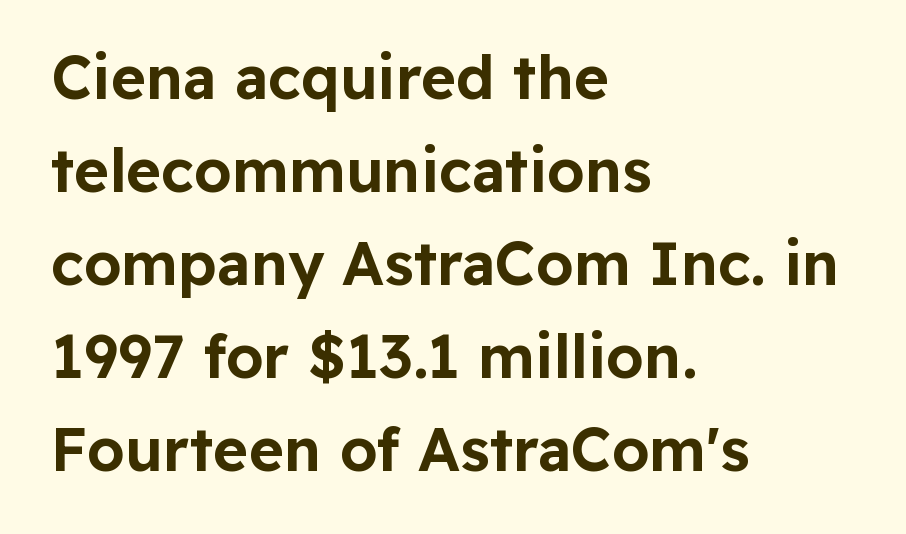
The image shows 60 px sans-serif type, upright; set left-aligned, normal line spacing (1.55x), normal letter spacing, not underlined; low stroke contrast and a medium x-height.
